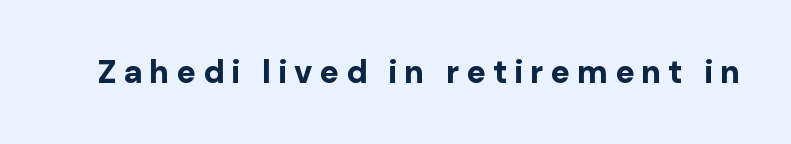
Check where the strokes stop: nothing finishes them off — pure sans. Looks like regular typesetting: each glyph gets only the width it needs. Each word looks stretched out because of the extra space between its letters. What weight is shown? A full bold with thick strokes. Upright lettering throughout.
